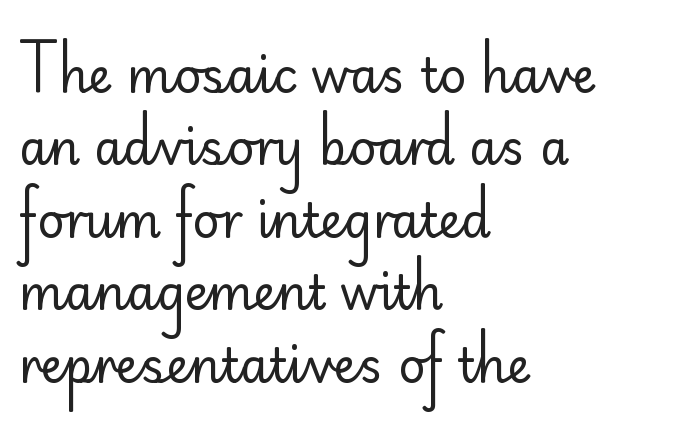
Q: Is the text bold? A: No.
Q: Is the text italic (slanted)? A: No, it is upright.
Q: Is the typeface a serif or a sans-serif typeface? A: Sans-serif.
Q: Is the text underlined? A: No.
Q: How is the paragraph aligned? A: Left-aligned.
Q: Is the spacing between letters normal or unusually wide? A: Normal.
Q: Is the spacing between lines tight, normal or loose? A: Normal.
Q: Width (condensed, normal, or wide)? A: Normal.
Q: Stroke contrast? A: Low.
Q: x-height? A: Small.
Q: Monospaced? A: No.
